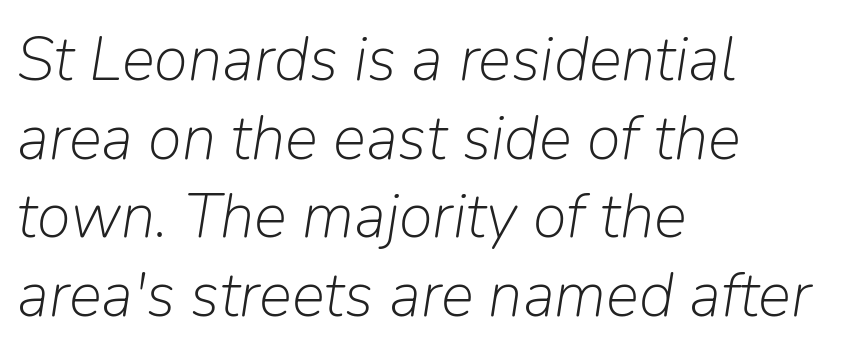
Q: Is the text bold? A: No.
Q: Is the text italic (slanted)? A: Yes, it leans right by about 9 degrees.
Q: Is the text underlined? A: No.
Q: How is the paragraph aligned? A: Left-aligned.
Q: Is the spacing between letters normal or unusually wide? A: Normal.
Q: Is the spacing between lines tight, normal or loose? A: Normal.
Q: Width (condensed, normal, or wide)? A: Normal.
Q: Stroke contrast? A: Low.
Q: x-height? A: Medium.
Q: Monospaced? A: No.
